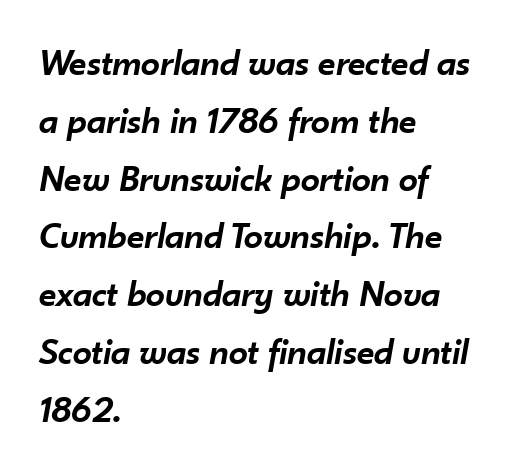
{"italic": "yes", "lean": "right", "slant_degrees": 10, "bold": "semi", "weight": "semibold", "width": "normal", "stroke_contrast": "low", "x_height": "small", "monospaced": "no", "underline": "no", "align": "left", "line_spacing": "normal", "line_spacing_ratio": 1.52, "letter_spacing": "normal", "letter_spacing_em": 0.0, "glyph_px": 38}
